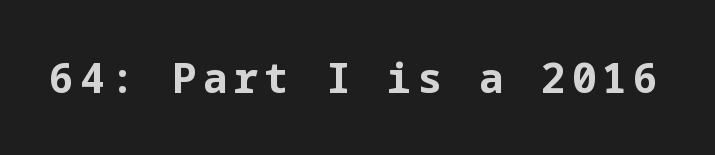
{"serif": "no", "italic": "no", "bold": "yes", "weight": "bold", "width": "normal", "stroke_contrast": "low", "x_height": "medium", "underline": "no", "glyph_px": 41}
